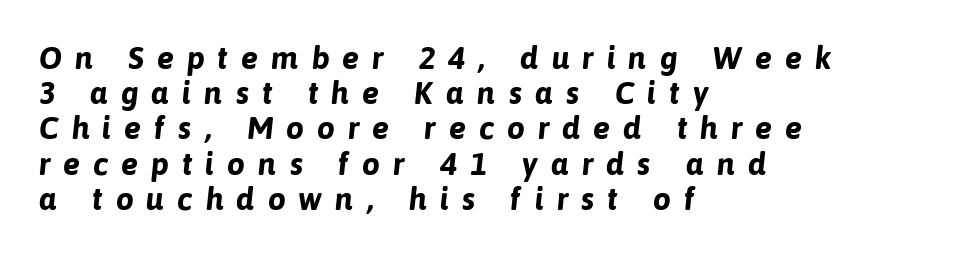
Underlining? Definitely not there. Heft: maximum for text — a bold. The rendering uses a small line-height, squeezing the rows. Think of a printed novel: that variable character pitch is what you see here.
